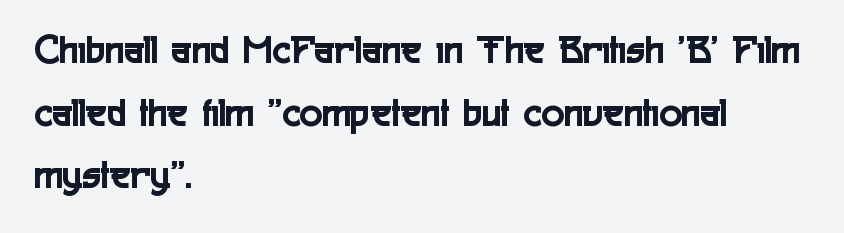
The lines sit at an ordinary, default distance from one another. To sum up the face: it is a sans, with no serifs. Nothing unusual about the tracking: characters are spaced as the font intends. The passage shown is typed in a proportional face where columns would drift.
